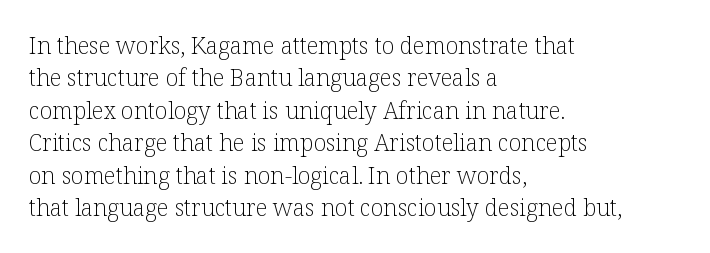
{"italic": "no", "bold": "no", "underline": "no", "align": "left", "line_spacing": "normal", "line_spacing_ratio": 1.41, "letter_spacing": "normal", "letter_spacing_em": 0.0, "glyph_px": 23}
